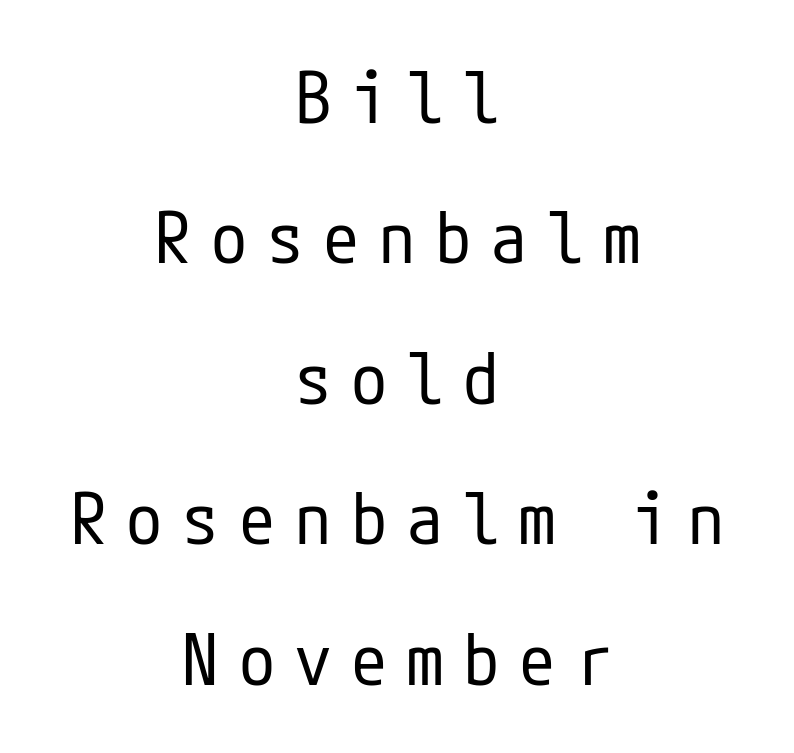
{"serif": "no", "italic": "no", "bold": "no", "weight": "regular", "width": "condensed", "stroke_contrast": "low", "x_height": "medium", "underline": "no", "align": "center", "line_spacing": "loose", "line_spacing_ratio": 1.95, "letter_spacing": "wide", "letter_spacing_em": 0.28, "glyph_px": 72}
